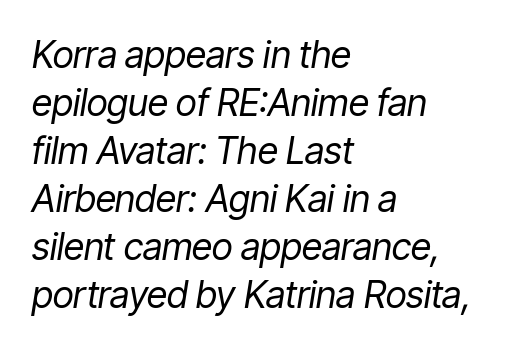
The image shows 37 px regular-weight, condensed type, italic (leaning right); set left-aligned, normal line spacing (1.3x), normal letter spacing, not underlined; low stroke contrast and a medium x-height.
